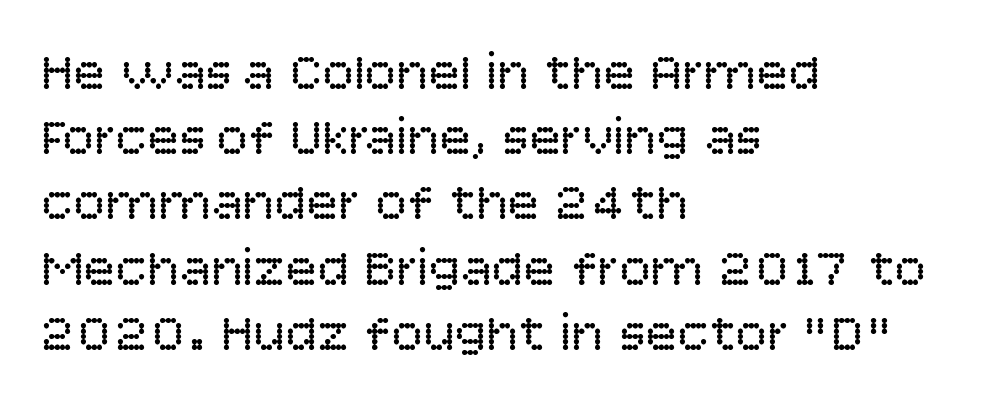
{"serif": "no", "italic": "no", "bold": "no", "weight": "regular", "width": "normal", "stroke_contrast": "low", "x_height": "large", "monospaced": "no", "underline": "no", "align": "left", "line_spacing_ratio": 1.23, "letter_spacing": "normal", "letter_spacing_em": 0.0, "glyph_px": 53}
